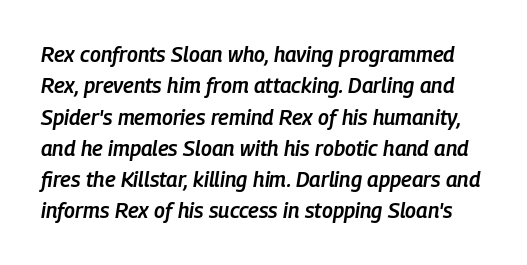
{"italic": "yes", "lean": "right", "slant_degrees": 9, "bold": "semi", "underline": "no", "line_spacing": "normal", "line_spacing_ratio": 1.49, "letter_spacing": "normal", "letter_spacing_em": 0.0, "glyph_px": 21}
